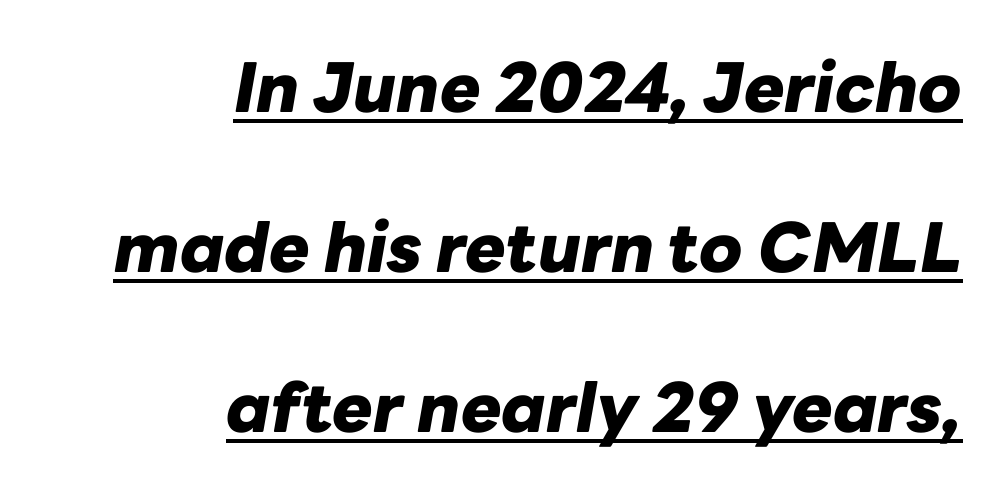
{"italic": "yes", "lean": "right", "slant_degrees": 10, "bold": "yes", "weight": "heavy", "width": "normal", "stroke_contrast": "low", "x_height": "medium", "monospaced": "no", "underline": "yes", "align": "right", "line_spacing": "loose", "line_spacing_ratio": 2.35, "letter_spacing": "normal", "letter_spacing_em": 0.0, "glyph_px": 68}
